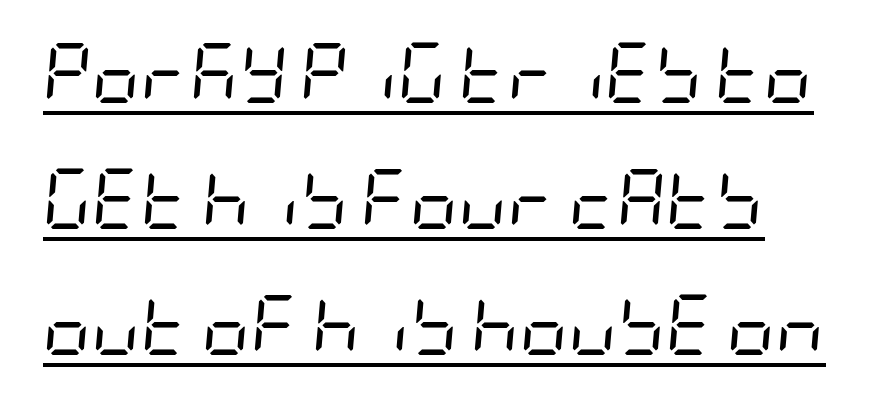
Q: Is the text bold? A: No.
Q: Is the text italic (slanted)? A: Yes, it leans right by about 5 degrees.
Q: Is the text underlined? A: Yes.
Q: Is the spacing between letters normal or unusually wide? A: Normal.
Q: Is the spacing between lines tight, normal or loose? A: Loose.
Q: Width (condensed, normal, or wide)? A: Condensed.
Q: Stroke contrast? A: Low.
Q: x-height? A: Large.
